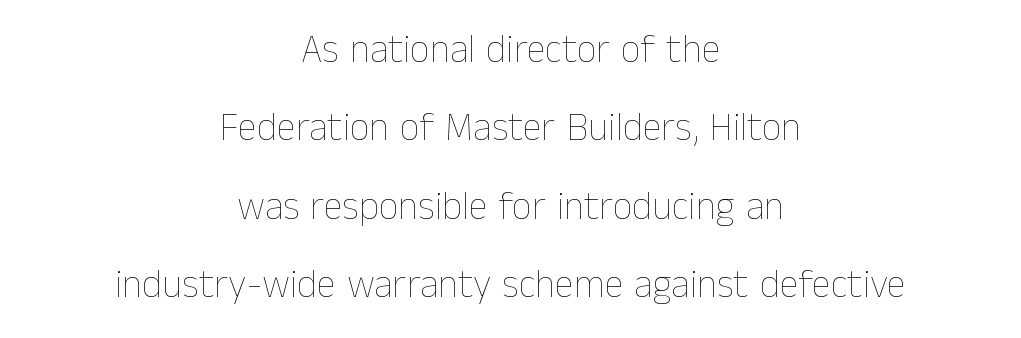
The image shows 39 px thin type, upright; set centered, loose line spacing (2.01x), normal letter spacing, not underlined; low stroke contrast and a medium x-height.
